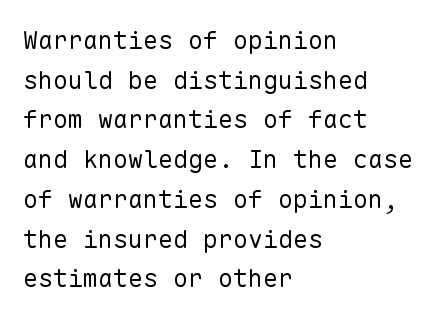
Q: Is the text bold? A: No.
Q: Is the text italic (slanted)? A: No, it is upright.
Q: Is the text underlined? A: No.
Q: How is the paragraph aligned? A: Left-aligned.
Q: Is the spacing between letters normal or unusually wide? A: Normal.
Q: Is the spacing between lines tight, normal or loose? A: Normal.
